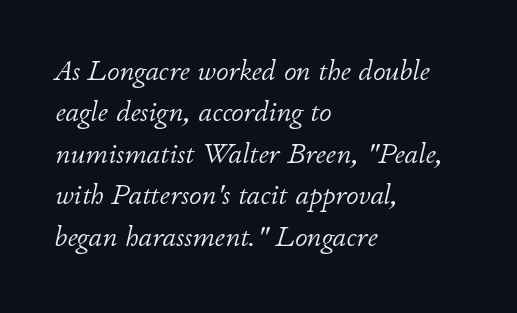
Q: Is the text bold? A: No.
Q: Is the text italic (slanted)? A: Yes, it leans right by about 11 degrees.
Q: Is the text underlined? A: No.
Q: How is the paragraph aligned? A: Left-aligned.
Q: Is the spacing between letters normal or unusually wide? A: Normal.
Q: Is the spacing between lines tight, normal or loose? A: Normal.
Q: Width (condensed, normal, or wide)? A: Normal.
Q: Stroke contrast? A: Low.
Q: x-height? A: Small.
Q: Monospaced? A: No.
